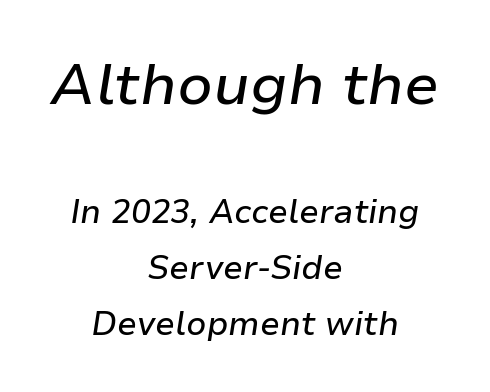
Q: Is the text italic (slanted)? A: Yes, it leans right by about 9 degrees.
Q: Is the text underlined? A: No.
Q: How is the paragraph aligned? A: Centered.
Q: Is the spacing between letters normal or unusually wide? A: Normal.
Q: Is the spacing between lines tight, normal or loose? A: Normal.
Q: Which block of text is set in a larger size, the first (top) or the second (bottom)? A: The first (top) one.
Q: Width (condensed, normal, or wide)? A: Normal.
Q: Stroke contrast? A: Low.
Q: x-height? A: Medium.
Q: Monospaced? A: No.
